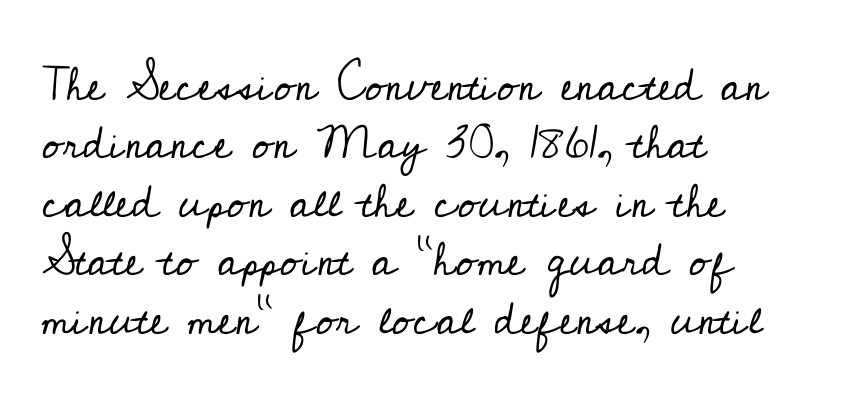
{"serif": "yes", "bold": "no", "weight": "regular", "width": "normal", "stroke_contrast": "low", "x_height": "small", "monospaced": "no", "underline": "no", "align": "left", "line_spacing": "normal", "line_spacing_ratio": 1.27, "letter_spacing": "normal", "letter_spacing_em": 0.0, "glyph_px": 46}
